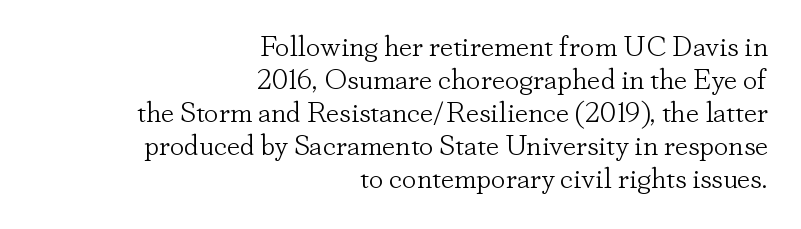
Q: Is the text bold? A: No.
Q: Is the text italic (slanted)? A: No, it is upright.
Q: Is the typeface a serif or a sans-serif typeface? A: Serif.
Q: Is the text underlined? A: No.
Q: How is the paragraph aligned? A: Right-aligned.
Q: Is the spacing between letters normal or unusually wide? A: Normal.
Q: Is the spacing between lines tight, normal or loose? A: Tight.
Q: Width (condensed, normal, or wide)? A: Normal.
Q: Stroke contrast? A: Low.
Q: x-height? A: Small.
Q: Monospaced? A: No.
